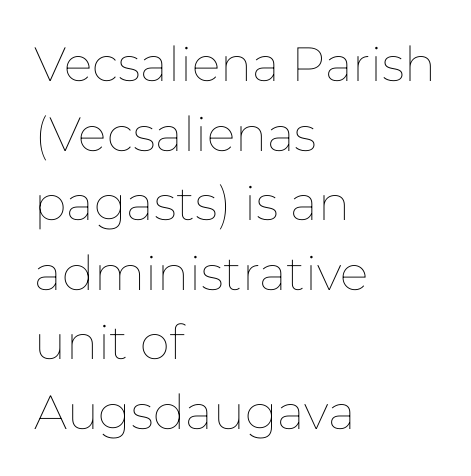
{"italic": "no", "bold": "no", "weight": "thin", "width": "normal", "stroke_contrast": "low", "x_height": "medium", "monospaced": "no", "underline": "no", "align": "left", "line_spacing": "normal", "line_spacing_ratio": 1.45, "letter_spacing": "normal", "letter_spacing_em": 0.0, "glyph_px": 48}
